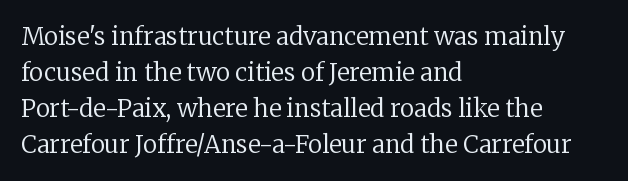
The image shows 24 px text type, upright; set left-aligned, normal line spacing (1.5x), normal letter spacing, not underlined.
